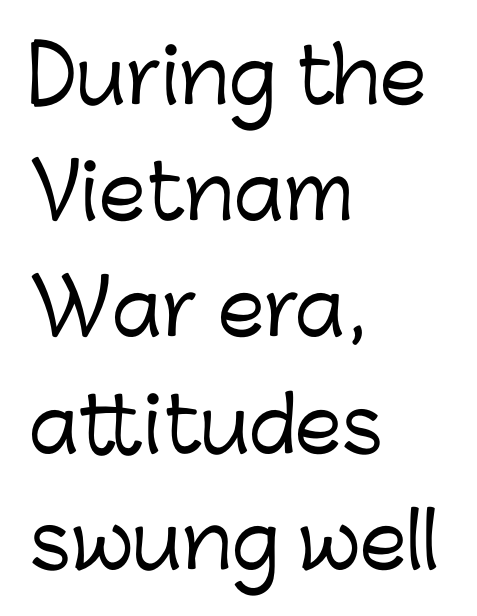
{"serif": "no", "italic": "no", "width": "normal", "stroke_contrast": "low", "x_height": "medium", "monospaced": "no", "underline": "no", "align": "left", "line_spacing": "normal", "line_spacing_ratio": 1.55, "letter_spacing": "normal", "letter_spacing_em": 0.0, "glyph_px": 75}
